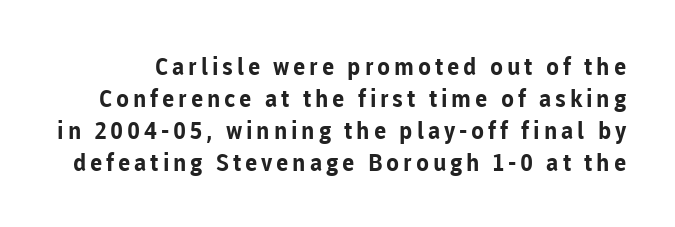
{"italic": "no", "bold": "yes", "underline": "no", "line_spacing": "normal", "line_spacing_ratio": 1.33, "glyph_px": 24}
